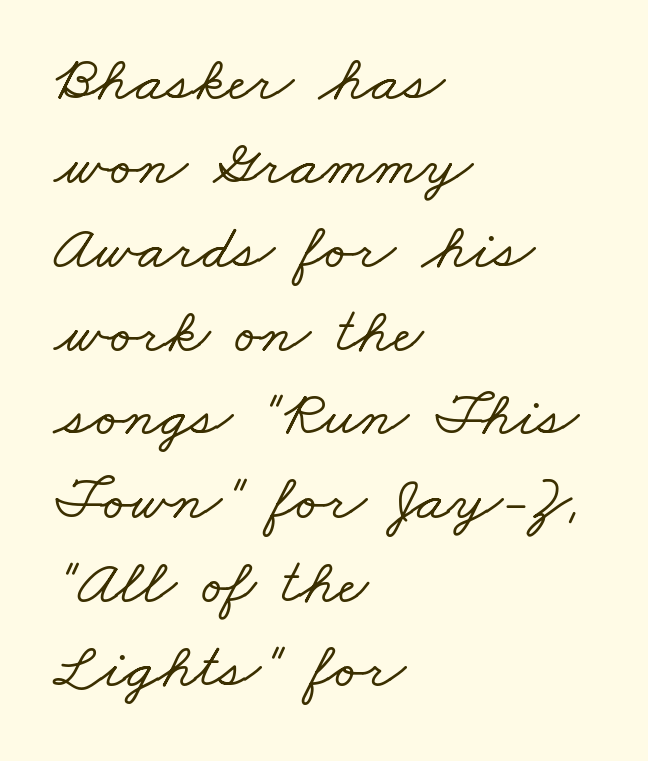
The image shows 65 px wide serif type; set left-aligned, normal line spacing (1.29x), normal letter spacing, not underlined; low stroke contrast and a small x-height.
